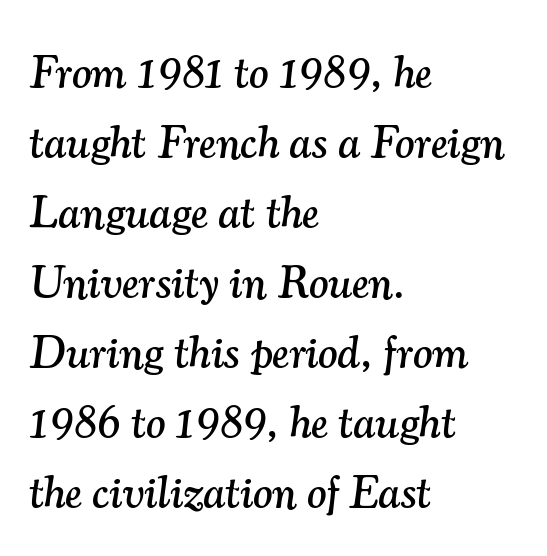
Q: Is the text italic (slanted)? A: Yes, it leans right by about 7 degrees.
Q: Is the typeface a serif or a sans-serif typeface? A: Serif.
Q: Is the text underlined? A: No.
Q: How is the paragraph aligned? A: Left-aligned.
Q: Is the spacing between letters normal or unusually wide? A: Normal.
Q: Is the spacing between lines tight, normal or loose? A: Normal.
Q: Width (condensed, normal, or wide)? A: Normal.
Q: Stroke contrast? A: Medium.
Q: x-height? A: Small.
Q: Monospaced? A: No.
